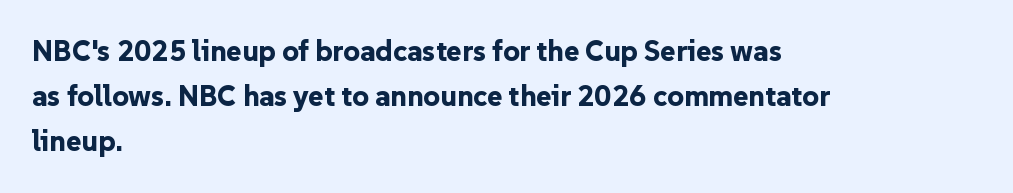
The letters advance in unequal steps, a hallmark of proportional type. The face used here has the dense, thick strokes of a bold. A normal amount of white space separates one row of letters from the next. No italicization has been applied; the sample stays upright. A typesetter would call this zero additional tracking. The gap between lines stays unmarked.
